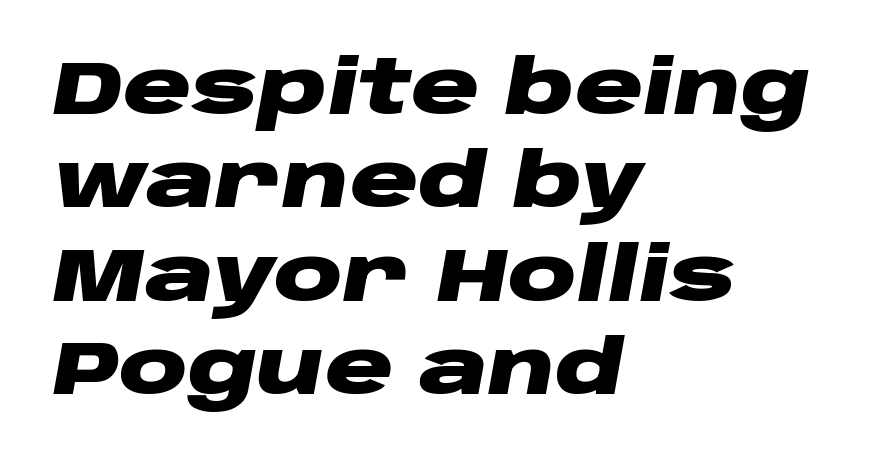
The image shows 76 px heavy, wide type, italic (leaning right); set left-aligned, line spacing 1.23x, normal letter spacing, not underlined; low stroke contrast and a large x-height.
